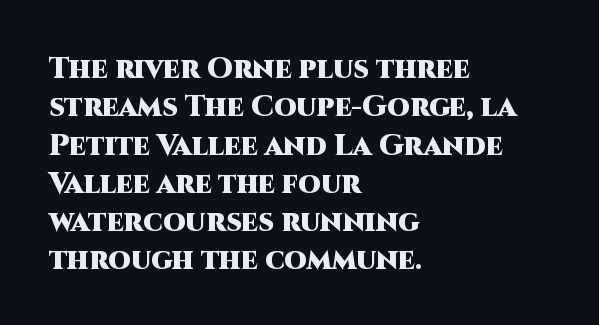
Q: Is the text bold? A: Yes.
Q: Is the text italic (slanted)? A: No, it is upright.
Q: Is the typeface a serif or a sans-serif typeface? A: Sans-serif.
Q: Is the text underlined? A: No.
Q: How is the paragraph aligned? A: Left-aligned.
Q: Is the spacing between letters normal or unusually wide? A: Normal.
Q: Is the spacing between lines tight, normal or loose? A: Normal.
Q: Width (condensed, normal, or wide)? A: Normal.
Q: Stroke contrast? A: High.
Q: x-height? A: Large.
Q: Monospaced? A: No.
